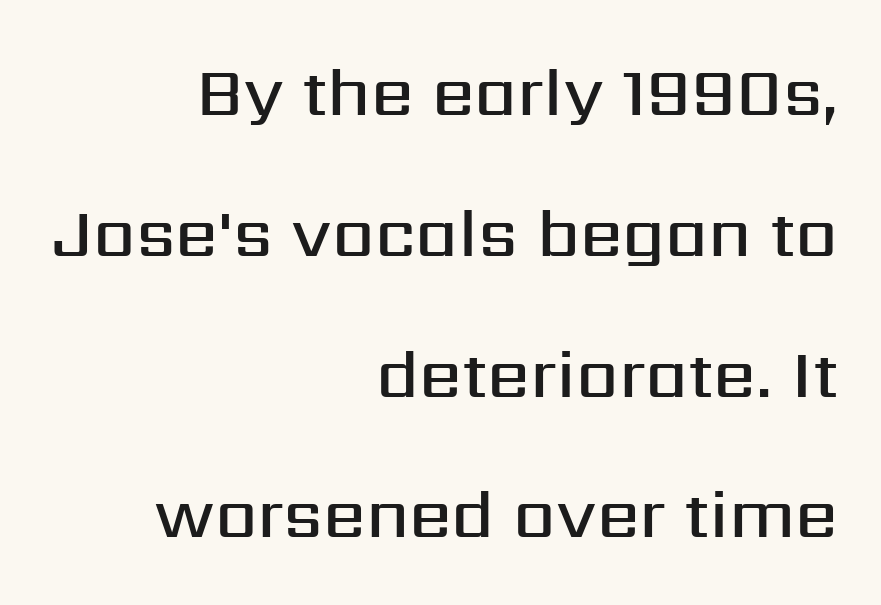
Each word holds together tightly as a unit, with standard inter-letter gaps. Right-aligned paragraph, ragged on the left. How would I describe the line gaps? Wide and relaxed. Descenders hang freely into open space. Do the letters lean? They stand straight. Spacing verdict: proportional, widths tailored to each character.
